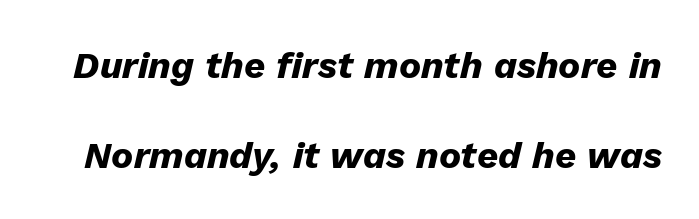
The image shows 37 px heavy type, italic (leaning right); set loose line spacing (2.44x), normal letter spacing, not underlined; low stroke contrast and a medium x-height.
